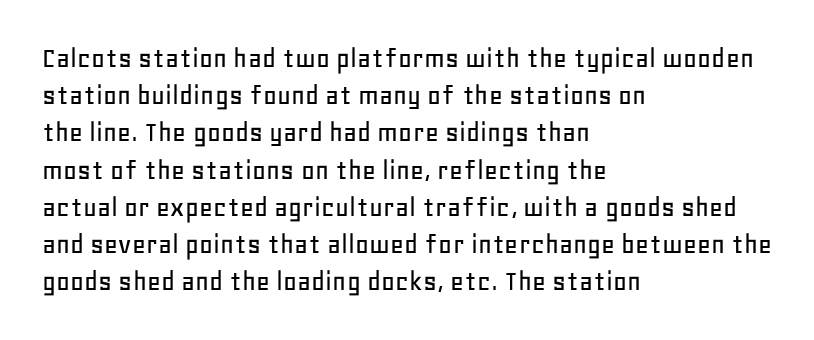
{"serif": "no", "italic": "no", "width": "normal", "stroke_contrast": "low", "x_height": "large", "monospaced": "no", "underline": "no", "align": "left", "line_spacing_ratio": 1.24, "letter_spacing": "normal", "letter_spacing_em": 0.0, "glyph_px": 30}
